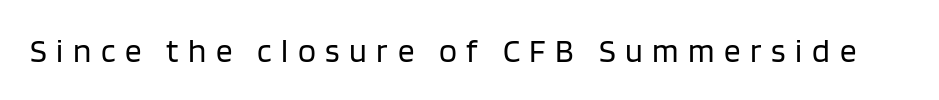
{"serif": "no", "italic": "no", "bold": "no", "weight": "regular", "width": "normal", "stroke_contrast": "low", "x_height": "large", "monospaced": "no", "underline": "no", "letter_spacing": "wide", "letter_spacing_em": 0.29, "glyph_px": 33}
